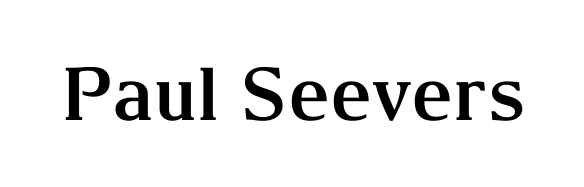
Nobody touched the tracking dial on this one. The zone under the glyphs is completely vacant. Examine the stroke ends and you'll spot serifs. Rendered with straight, roman letterforms. As a designer I'd log this as weight 700, bold. The rendering uses natural spacing where letterforms have individual widths.
